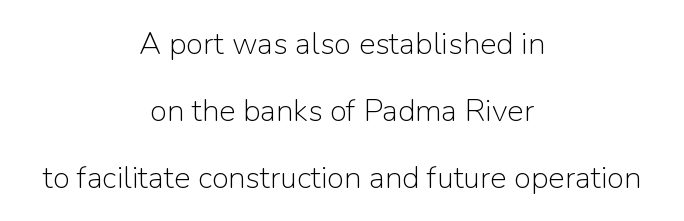
The image shows 31 px light sans-serif type, upright; set centered, loose line spacing (2.16x), normal letter spacing, not underlined; low stroke contrast and a medium x-height.
